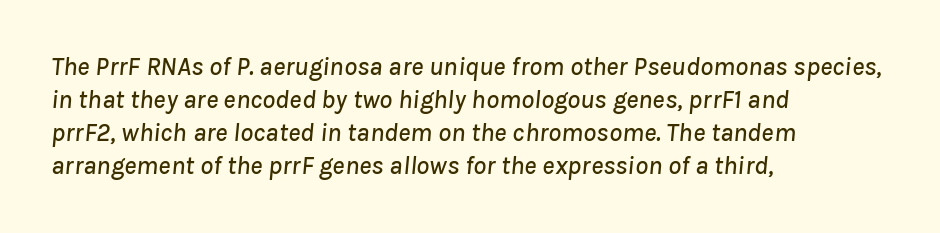
Q: Is the text italic (slanted)? A: Yes, it leans right by about 8 degrees.
Q: Is the text underlined? A: No.
Q: How is the paragraph aligned? A: Left-aligned.
Q: Is the spacing between letters normal or unusually wide? A: Normal.
Q: Is the spacing between lines tight, normal or loose? A: Normal.
